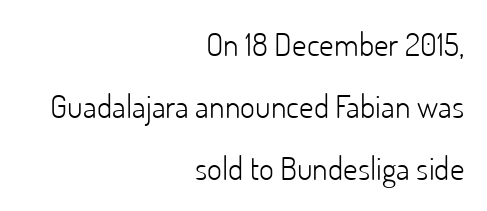
The image shows 32 px light sans-serif type, upright; set right-aligned, loose line spacing (1.93x), normal letter spacing, not underlined; low stroke contrast and a small x-height.
